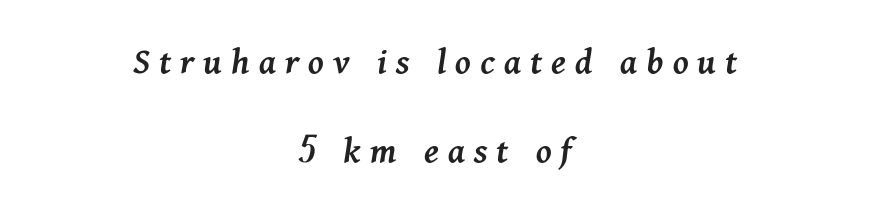
The image shows 38 px semibold type, italic (leaning right); set centered, loose line spacing (2.34x), unusually wide letter spacing (+0.24 em), not underlined; medium stroke contrast and a medium x-height.
